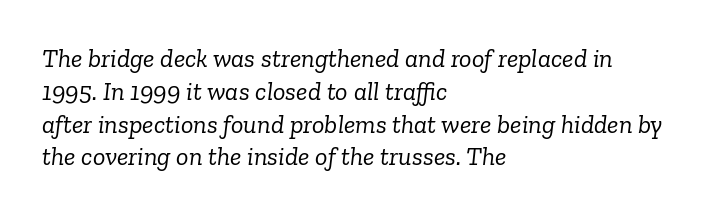
Q: Is the text bold? A: No.
Q: Is the text italic (slanted)? A: Yes, it leans right by about 6 degrees.
Q: Is the text underlined? A: No.
Q: How is the paragraph aligned? A: Left-aligned.
Q: Is the spacing between letters normal or unusually wide? A: Normal.
Q: Is the spacing between lines tight, normal or loose? A: Normal.
